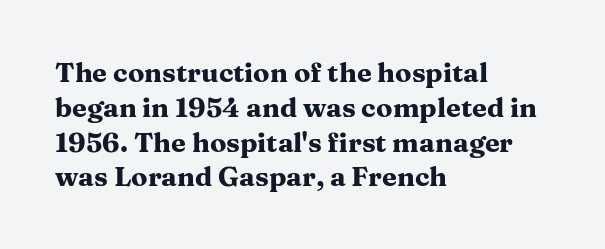
The words here are not underlined. Style check: upright. Typesetter's note: full bold, strokes at maximum text heaviness. Left-aligned paragraph, ragged on the right. One glance says typical: line gaps are just what's usual. Look at the tracking — it's just the regular setting, nothing added.
